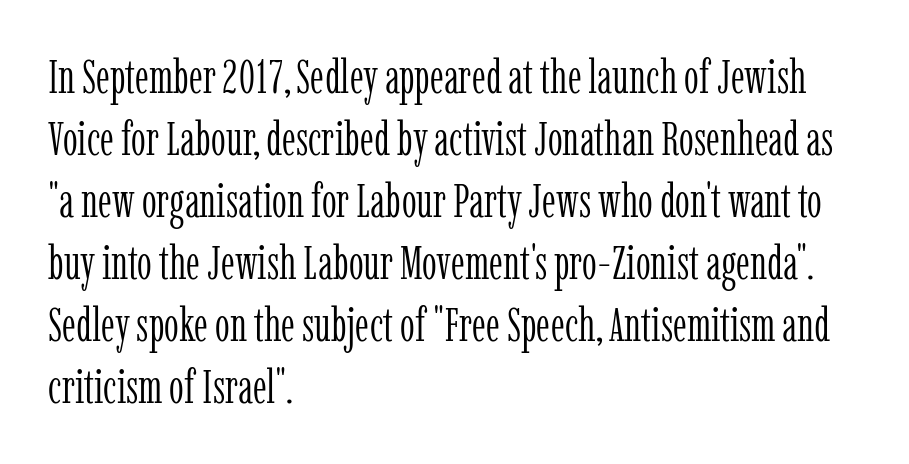
Is the letter spacing exaggerated? No — it looks like the ordinary default. Nothing heavy about these letters — not bold at all. The setting favours the left margin, as ordinary paragraphs usually do. The rendering uses a moderate line-height, typical for paragraphs. Words float on clear page, feet unadorned.
